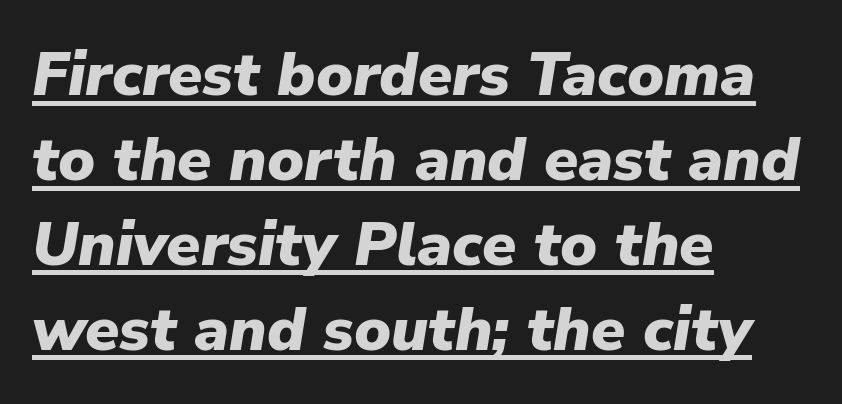
Think of a printed novel: that variable character pitch is what you see here. The passage shown is underscored from start to finish. A classic flush-left, rag-right setting is used for this passage. You can tell it's italic because the verticals aren't actually vertical. The letters are bold, with thick, heavy strokes. Characters follow at the spacing the type designer built in.
